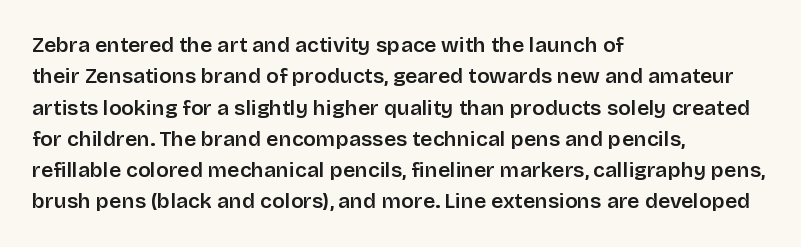
{"italic": "no", "bold": "semi", "underline": "no", "align": "left", "line_spacing": "normal", "line_spacing_ratio": 1.49, "letter_spacing": "normal", "letter_spacing_em": 0.0, "glyph_px": 21}
